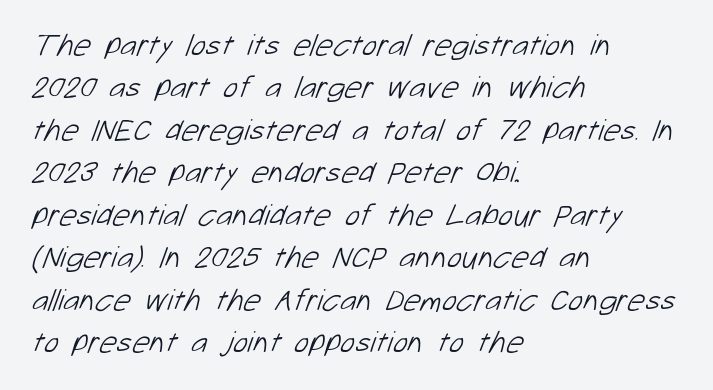
Bare-footed words on every line. The lines sit at an ordinary, default distance from one another. Each letter keeps its own natural width here, so spacing adapts to shape. The characters display no serif detailing; their extremities are plain. Caption: multi-line text, flush left, ragged right. Here the glyphs are tracked normally, forming tight word shapes.
